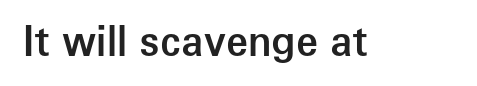
The image shows 40 px semibold sans-serif type, upright; set normal letter spacing, not underlined; low stroke contrast and a medium x-height.
